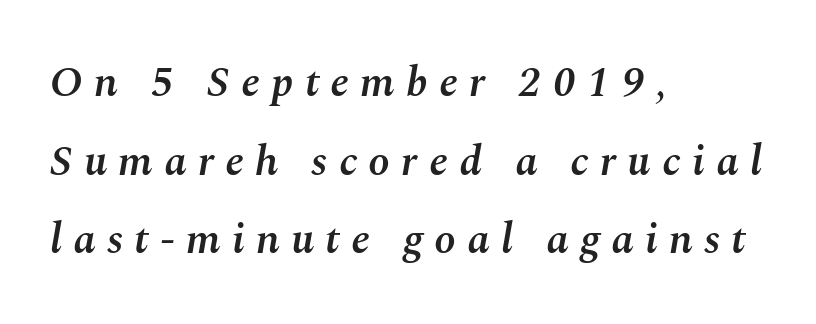
{"italic": "yes", "lean": "right", "slant_degrees": 10, "bold": "semi", "weight": "semibold", "width": "normal", "stroke_contrast": "medium", "x_height": "medium", "monospaced": "no", "underline": "no", "align": "left", "line_spacing_ratio": 1.83, "letter_spacing": "wide", "letter_spacing_em": 0.26, "glyph_px": 43}
